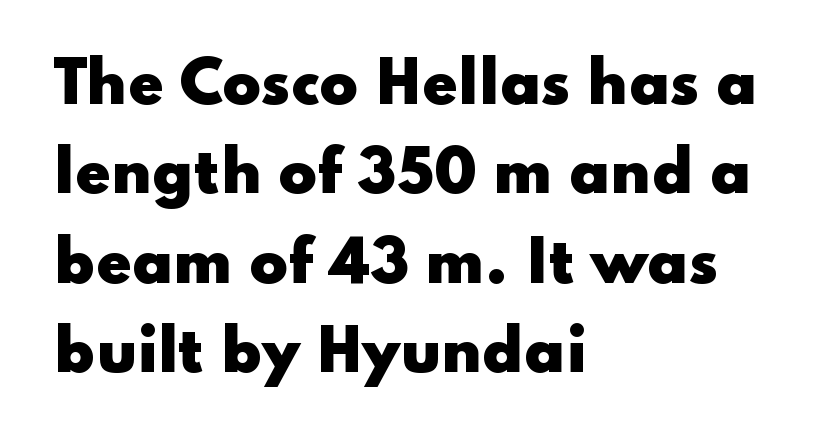
The typeface chosen for these lines omits serifs. Do the letters lean? They stand straight. Notice how descenders clear the ascenders below comfortably — that's standard leading. The rag falls on the right side of this text block. Strokes here are thick enough to call this a true bold.
